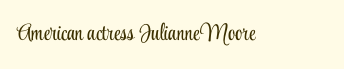
Q: Is the text bold? A: No.
Q: Is the text italic (slanted)? A: Yes.
Q: Is the text underlined? A: No.
Q: Is the spacing between letters normal or unusually wide? A: Normal.
